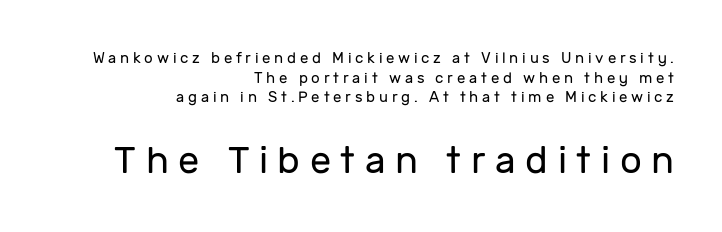
The image shows 38 px regular-weight sans-serif type, upright; set right-aligned, normal line spacing (1.31x), unusually wide letter spacing (+0.25 em), not underlined; the second (bottom) block is 2.53x larger; low stroke contrast and a medium x-height.
